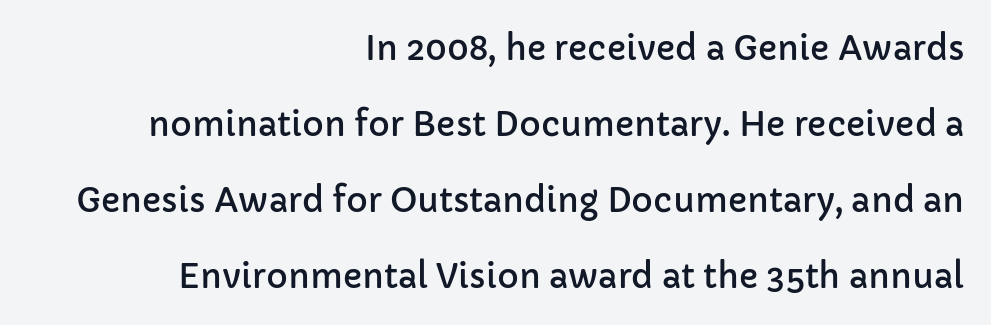
Words float on clear page, feet unadorned. Caption: multi-line text, flush right, ragged left. The passage shown stacks its lines with a broad gap. A typesetter would mark this as roman, not italic. These lines are rendered in a variable-pitch font. Here the glyphs are tracked normally, forming tight word shapes.
